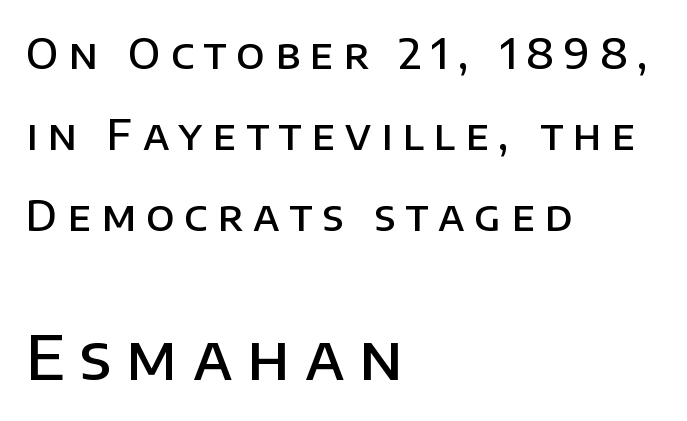
Typographically, this falls in the sans-serif category. Interline gaps are noticeably wide in this sample. Looks like regular typesetting: each glyph gets only the width it needs. Ascenders rise straight up at ninety degrees.
